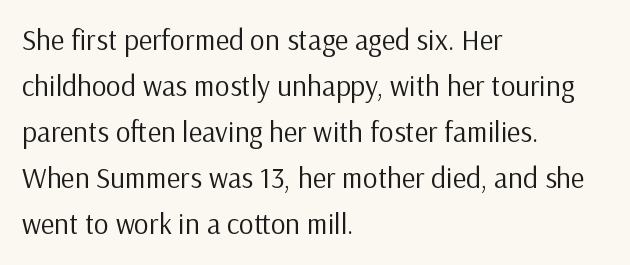
{"serif": "no", "italic": "no", "bold": "no", "weight": "regular", "width": "normal", "stroke_contrast": "low", "x_height": "medium", "monospaced": "no", "underline": "no", "align": "left", "line_spacing": "normal", "line_spacing_ratio": 1.59, "letter_spacing": "normal", "letter_spacing_em": 0.0, "glyph_px": 29}
